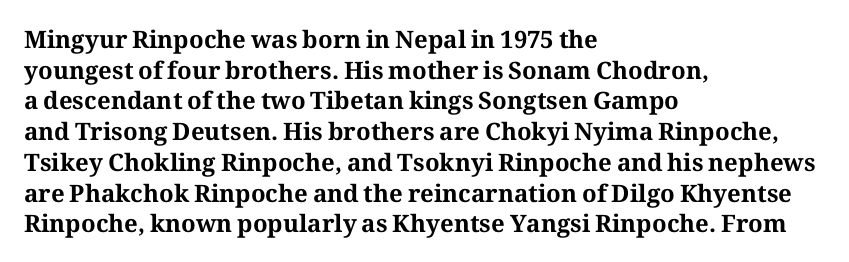
Summary of weight: heavy, a full bold. Tracking value appears to be zero — textbook default spacing. No italicization has been applied; the sample stays upright. The words here are not underlined. A normal amount of white space separates one row of letters from the next.
